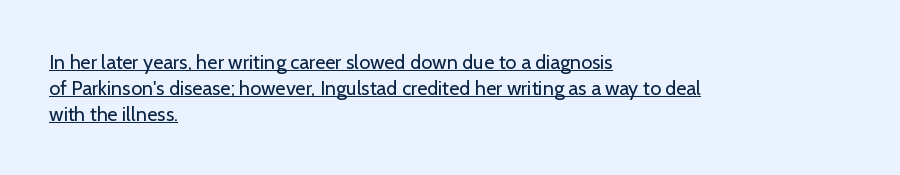
{"italic": "no", "bold": "no", "underline": "yes", "align": "left", "line_spacing": "normal", "line_spacing_ratio": 1.3, "letter_spacing": "normal", "letter_spacing_em": 0.0, "glyph_px": 20}
